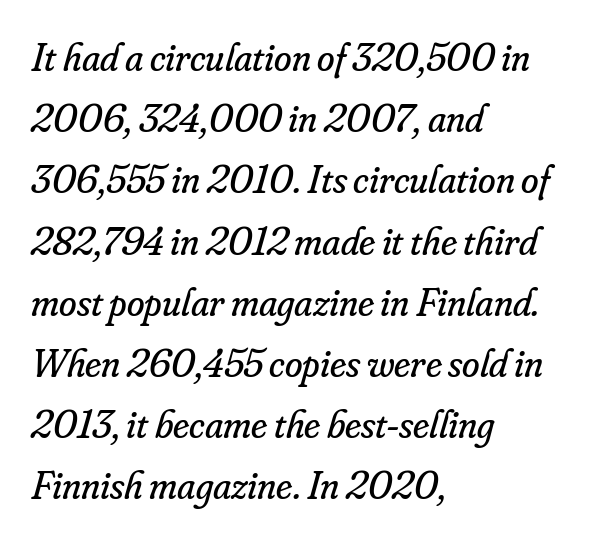
A serif font was chosen for this passage. A normal amount of white space separates one row of letters from the next. Underline: absent. The strokes are not fattened; the text isn't bold.
